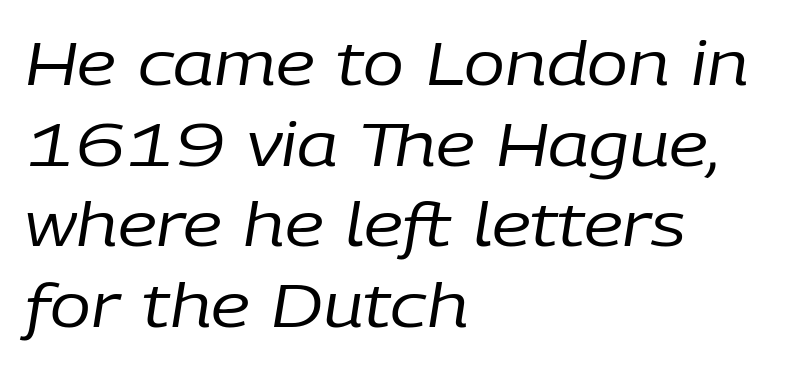
Descenders are the only things crossing below the line. The setting favours the left margin, as ordinary paragraphs usually do. Does the lettering tilt? It does — this is italic. This block has exactly the height ordinary leading produces.
